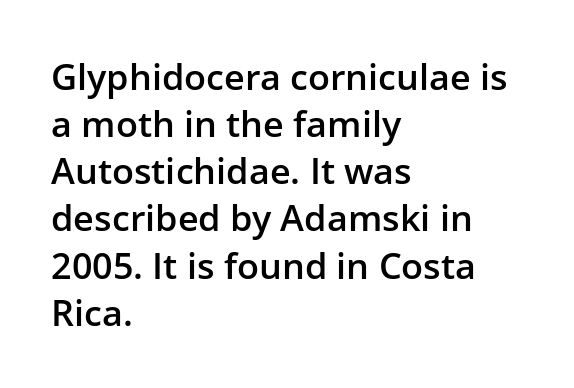
Q: Is the text bold? A: Semi-bold.
Q: Is the text italic (slanted)? A: No, it is upright.
Q: Is the typeface a serif or a sans-serif typeface? A: Sans-serif.
Q: Is the text underlined? A: No.
Q: How is the paragraph aligned? A: Left-aligned.
Q: Is the spacing between letters normal or unusually wide? A: Normal.
Q: Is the spacing between lines tight, normal or loose? A: Normal.
Q: Width (condensed, normal, or wide)? A: Normal.
Q: Stroke contrast? A: Low.
Q: x-height? A: Medium.
Q: Monospaced? A: No.
